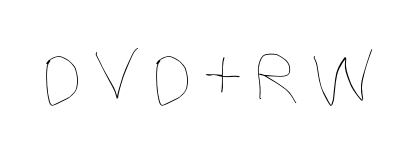
Character widths vary here, with narrow letters taking less room than wide ones. Has an underline been added? It has not. Stroke thickness stays within the range of a standard reading face or lighter.
